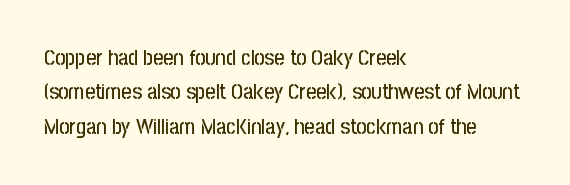
{"italic": "no", "underline": "no", "align": "left", "line_spacing": "normal", "line_spacing_ratio": 1.56, "letter_spacing": "normal", "letter_spacing_em": 0.0, "glyph_px": 22}
